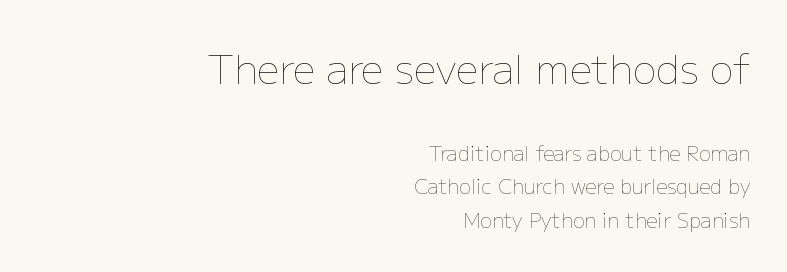
Q: Is the text bold? A: No.
Q: Is the text italic (slanted)? A: No, it is upright.
Q: Is the text underlined? A: No.
Q: How is the paragraph aligned? A: Right-aligned.
Q: Is the spacing between letters normal or unusually wide? A: Normal.
Q: Is the spacing between lines tight, normal or loose? A: Normal.
Q: Which block of text is set in a larger size, the first (top) or the second (bottom)? A: The first (top) one.
Q: Width (condensed, normal, or wide)? A: Normal.
Q: Stroke contrast? A: Low.
Q: x-height? A: Medium.
Q: Monospaced? A: No.
